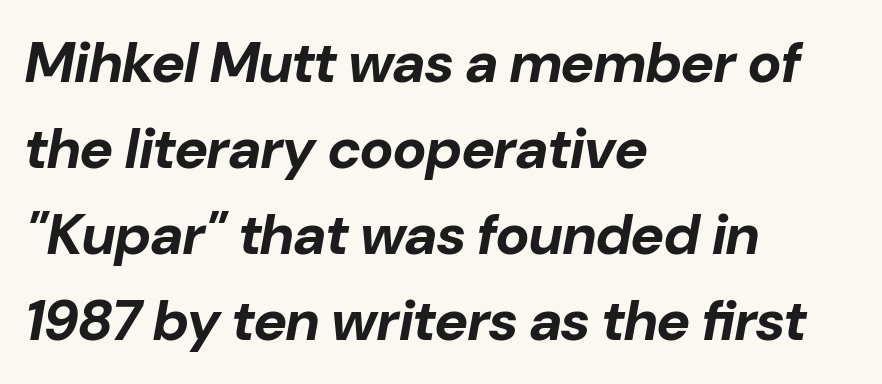
Q: Is the text bold? A: Yes.
Q: Is the text italic (slanted)? A: Yes, it leans right by about 10 degrees.
Q: Is the text underlined? A: No.
Q: How is the paragraph aligned? A: Left-aligned.
Q: Is the spacing between letters normal or unusually wide? A: Normal.
Q: Is the spacing between lines tight, normal or loose? A: Normal.
Q: Width (condensed, normal, or wide)? A: Normal.
Q: Stroke contrast? A: Low.
Q: x-height? A: Medium.
Q: Monospaced? A: No.
